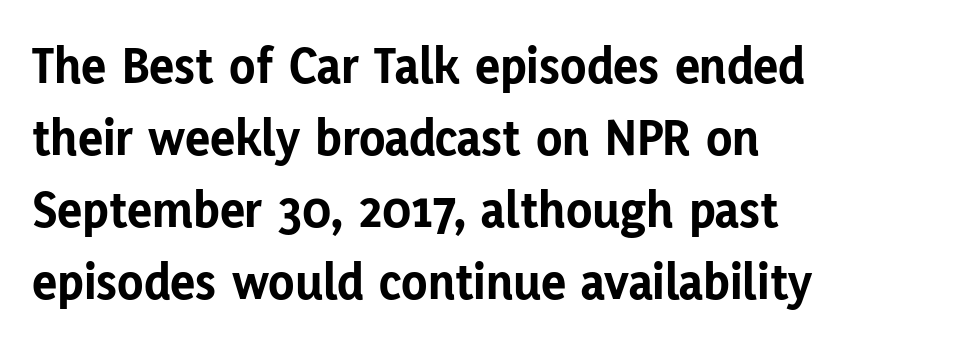
The image shows 53 px bold sans-serif type, upright; set left-aligned, normal line spacing (1.36x), normal letter spacing, not underlined; low stroke contrast and a medium x-height.
